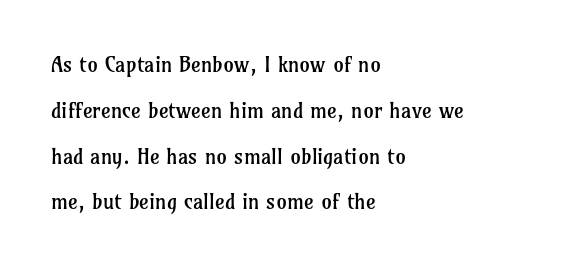
Compared with a centered layout, this one pins lines to the left instead. Does the lettering tilt? It doesn't — this is upright. Line spacing here is loose. The area under the type is left untouched. Vertical stems look standard width or narrower in stroke. Nobody touched the tracking dial on this one.
